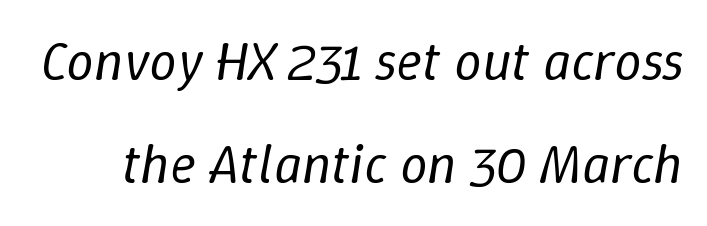
The image shows 55 px regular-weight type, italic (leaning right); set line spacing 1.88x, normal letter spacing, not underlined; low stroke contrast and a medium x-height.
